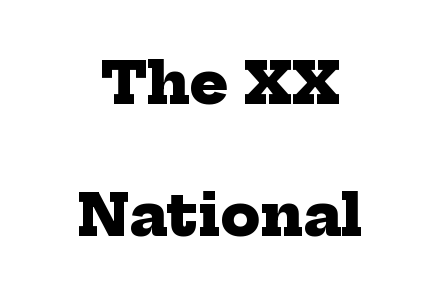
{"serif": "yes", "bold": "yes", "weight": "heavy", "width": "normal", "stroke_contrast": "low", "x_height": "medium", "monospaced": "no", "underline": "no", "align": "center", "line_spacing": "loose", "line_spacing_ratio": 2.32, "letter_spacing": "normal", "letter_spacing_em": 0.0, "glyph_px": 57}
